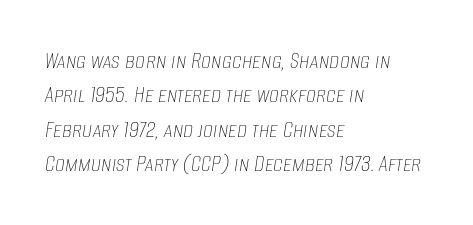
You can tell it's italic because the verticals aren't actually vertical. These lines keep a tight, regular rhythm from letter to letter. Beneath every word, the page is bare. Interline gaps are of average width in this sample.
